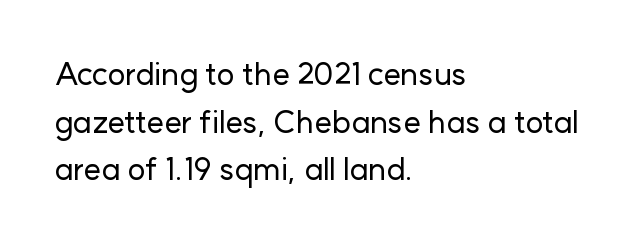
Designer's note — italics off, roman on. Glance below the letters and you will spot only blank space. The tracking reads as untouched default to a designer's eye. These lines are rendered in a variable-pitch font.
